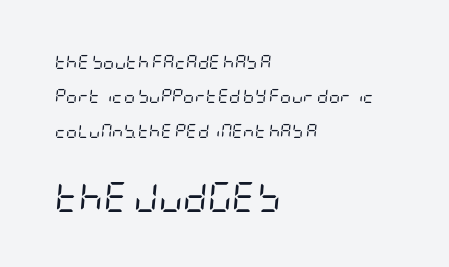
Q: Is the text bold? A: No.
Q: Is the text italic (slanted)? A: Yes, it leans right by about 5 degrees.
Q: Is the text underlined? A: No.
Q: How is the paragraph aligned? A: Left-aligned.
Q: Is the spacing between letters normal or unusually wide? A: Normal.
Q: Is the spacing between lines tight, normal or loose? A: Loose.
Q: Which block of text is set in a larger size, the first (top) or the second (bottom)? A: The second (bottom) one.
Q: Width (condensed, normal, or wide)? A: Condensed.
Q: Stroke contrast? A: Low.
Q: x-height? A: Large.
